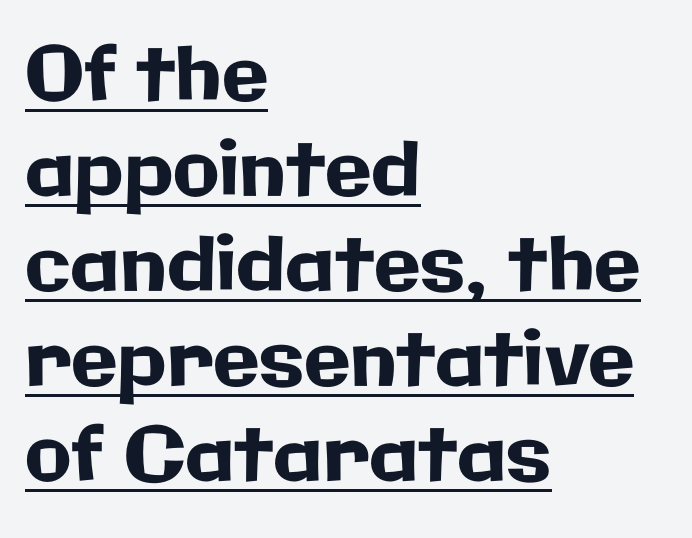
{"serif": "no", "italic": "no", "width": "normal", "stroke_contrast": "low", "x_height": "medium", "monospaced": "no", "underline": "yes", "align": "left", "line_spacing": "normal", "line_spacing_ratio": 1.25, "letter_spacing": "normal", "letter_spacing_em": 0.0, "glyph_px": 76}
